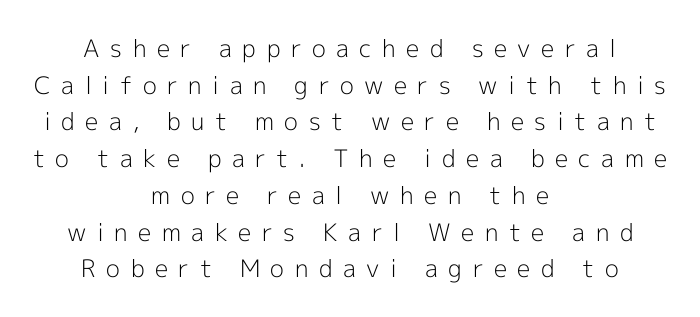
Unbolded letterforms with no extra heft. Plain, unruled lines of type. The font's upright variant was chosen for this text. Summary of vertical rhythm: regular, with standard interline spacing. Observe the wide spacing: letters keep a clear distance from each other.
